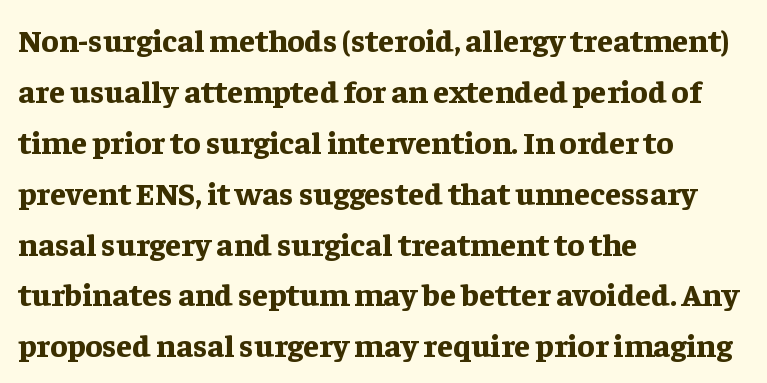
Anything drawn beneath the words? Only blank space. Baseline-to-baseline distance is the conventional proportion of letter height. Caption: bold face, heavy strokes. The letters advance in unequal steps, a hallmark of proportional type.
